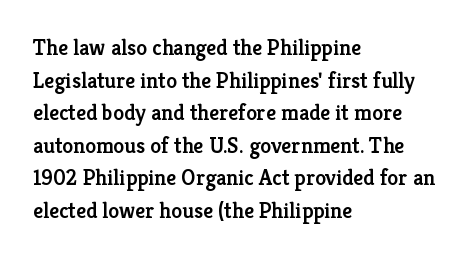
The image shows 22 px text type, upright; set left-aligned, normal line spacing (1.48x), normal letter spacing, not underlined.
